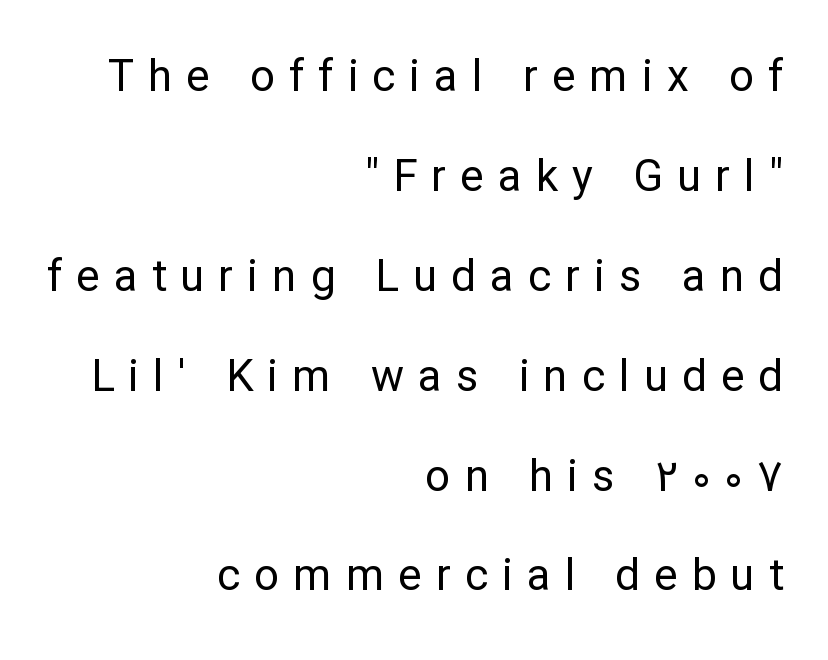
Q: Is the text bold? A: No.
Q: Is the text italic (slanted)? A: No, it is upright.
Q: Is the typeface a serif or a sans-serif typeface? A: Sans-serif.
Q: Is the text underlined? A: No.
Q: How is the paragraph aligned? A: Right-aligned.
Q: Is the spacing between letters normal or unusually wide? A: Unusually wide.
Q: Is the spacing between lines tight, normal or loose? A: Loose.
Q: Width (condensed, normal, or wide)? A: Normal.
Q: Stroke contrast? A: Low.
Q: x-height? A: Medium.
Q: Monospaced? A: No.
